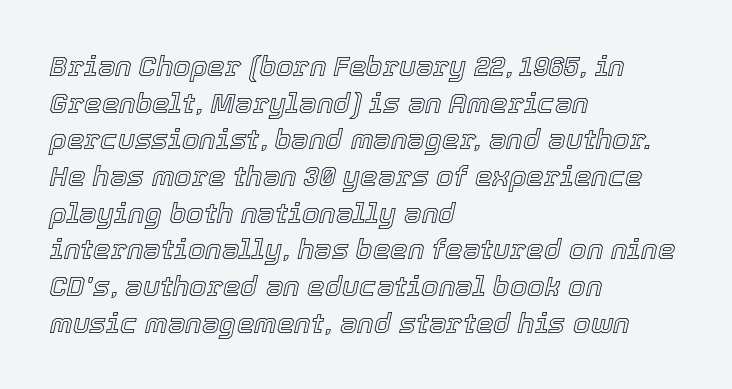
The image shows 28 px text type, italic (leaning right); set left-aligned, normal line spacing (1.31x), normal letter spacing, not underlined; a medium x-height.
